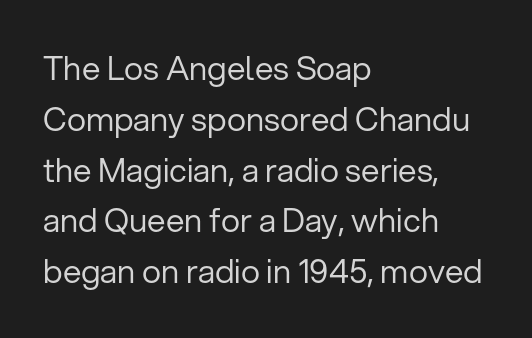
Decoration check: the copy has no underline. Inter-character spacing is left at the font's built-in metrics. A light-to-regular cut is what we see here. Letterform terminals end flat and unadorned throughout the passage. The rendering uses a moderate line-height, typical for paragraphs.
